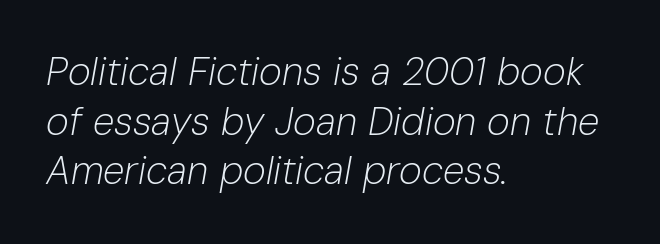
The whole block is typeset with a tilt. The line-height multiplier appears to be the usual default. Is the letter spacing exaggerated? No — it looks like the ordinary default. Any mark beneath the type? The region is blank.
